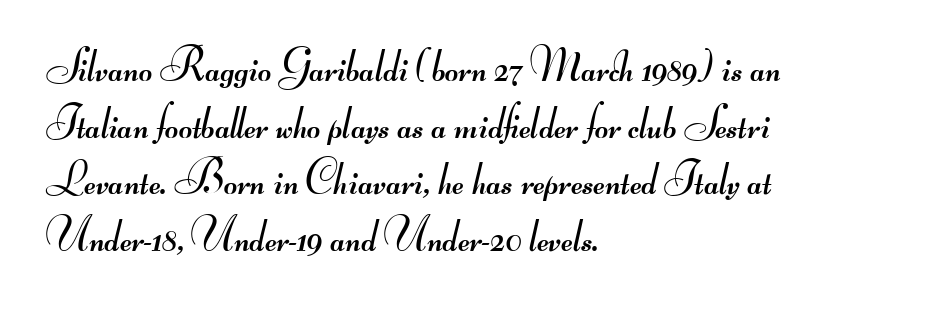
The image shows 46 px regular-weight, wide sans-serif type; set left-aligned, line spacing 1.23x, normal letter spacing, not underlined; medium stroke contrast.
